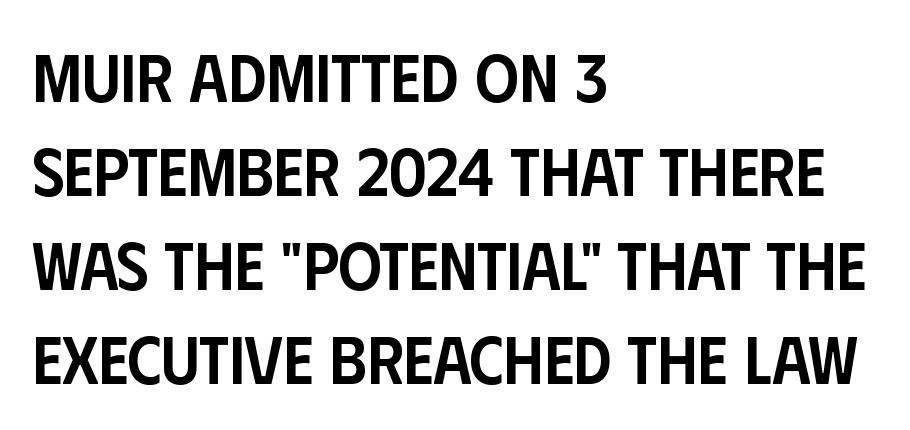
Does the weight exceed regular? Yes, but only to semibold. Leading: standard. Proportional: the letters do not fall into vertical columns. Short and long lines alike share a common starting point at left. You could call the tracking neutral — neither tight nor loose. The baseline area is clear.
